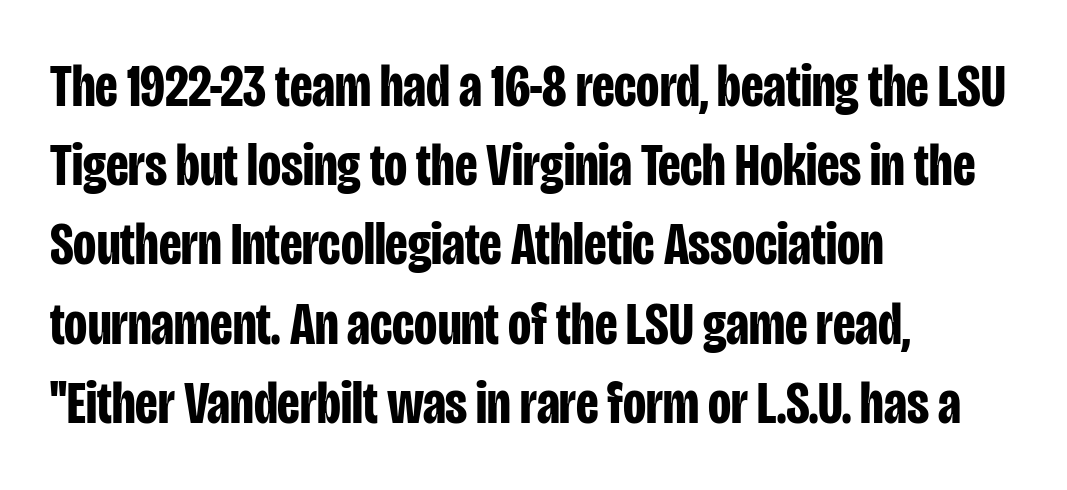
{"serif": "no", "italic": "no", "bold": "yes", "weight": "bold", "width": "condensed", "stroke_contrast": "low", "x_height": "large", "monospaced": "no", "underline": "no", "align": "left", "line_spacing": "normal", "line_spacing_ratio": 1.32, "letter_spacing": "normal", "letter_spacing_em": 0.0, "glyph_px": 60}
